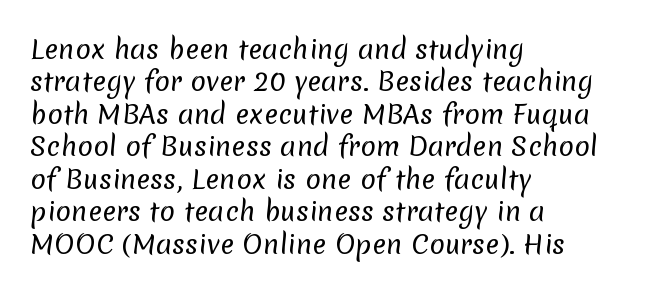
Q: Is the text bold? A: No.
Q: Is the text underlined? A: No.
Q: How is the paragraph aligned? A: Left-aligned.
Q: Is the spacing between letters normal or unusually wide? A: Normal.
Q: Is the spacing between lines tight, normal or loose? A: Normal.
